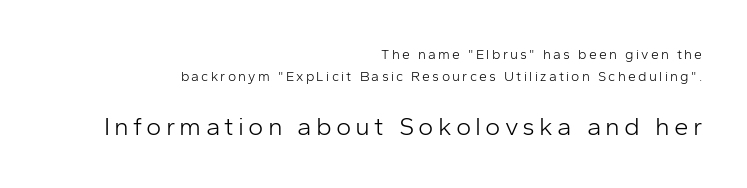
{"italic": "no", "bold": "no", "underline": "no", "align": "right", "line_spacing": "normal", "line_spacing_ratio": 1.56, "larger_block": "second", "size_ratio": 1.86, "glyph_px": 26}
